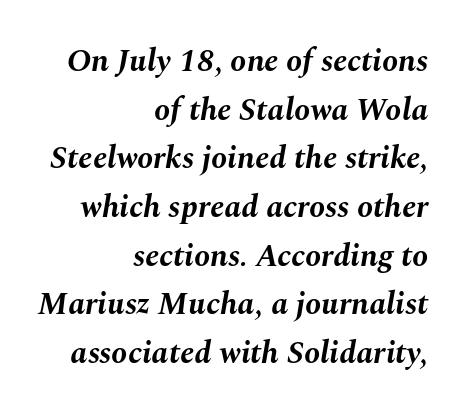
The image shows 32 px bold type, italic (leaning right); set right-aligned, normal line spacing (1.52x), normal letter spacing, not underlined; medium stroke contrast and a medium x-height.
